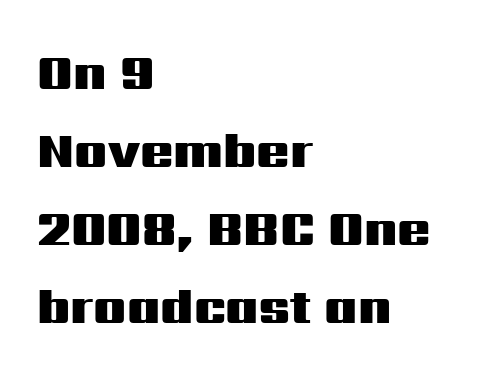
Character widths vary here, with narrow letters taking less room than wide ones. Heavy, bold letterforms. The glyphs in this specimen are sans serif. Posture: upright roman. The paragraph has a hard left edge and a soft right edge. Successive baselines arrive at the customary interval.
